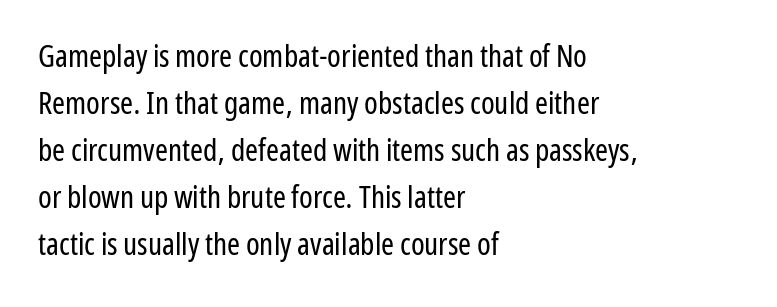
{"serif": "no", "italic": "no", "bold": "no", "weight": "regular", "width": "condensed", "stroke_contrast": "low", "x_height": "medium", "monospaced": "no", "underline": "no", "align": "left", "line_spacing": "normal", "line_spacing_ratio": 1.52, "letter_spacing": "normal", "letter_spacing_em": 0.0, "glyph_px": 31}
